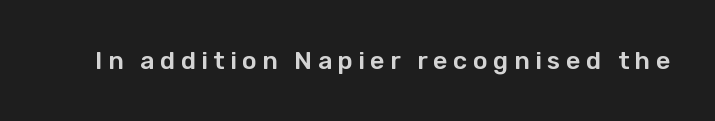
{"italic": "no", "underline": "no", "letter_spacing": "wide", "letter_spacing_em": 0.22, "glyph_px": 25}
